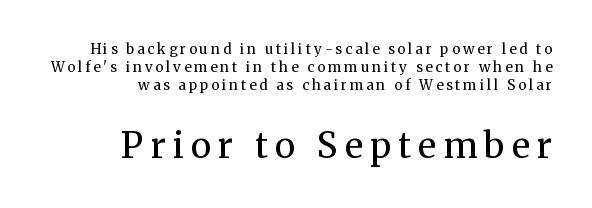
{"serif": "yes", "italic": "no", "bold": "no", "weight": "regular", "width": "normal", "stroke_contrast": "medium", "x_height": "medium", "monospaced": "no", "underline": "no", "align": "right", "line_spacing": "normal", "line_spacing_ratio": 1.3, "letter_spacing": "wide", "letter_spacing_em": 0.21, "larger_block": "second", "size_ratio": 2.5, "glyph_px": 35}
